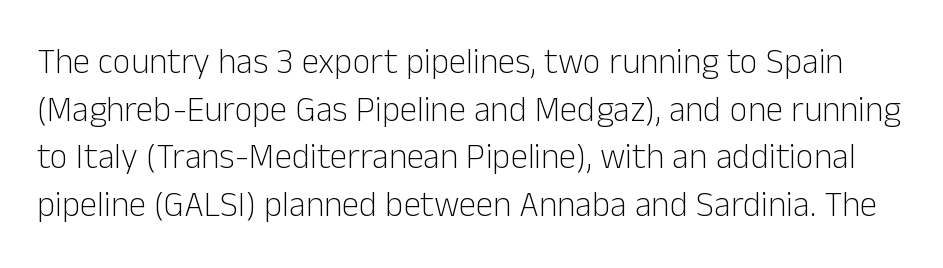
The image shows 35 px light sans-serif type, upright; set normal line spacing (1.36x), normal letter spacing, not underlined; low stroke contrast and a medium x-height.
